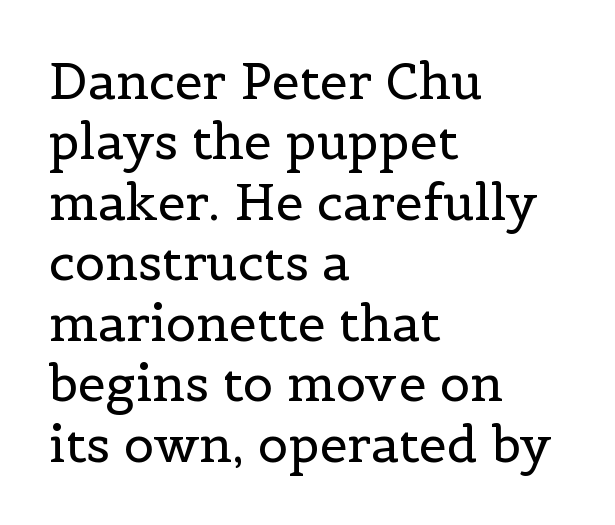
The image shows 50 px regular-weight serif type, upright; set left-aligned, line spacing 1.21x, normal letter spacing, not underlined; a medium x-height.
